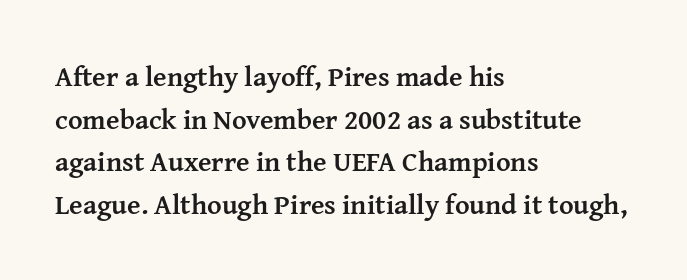
Between one letter and the next there's only the usual sliver of space. The type family on display is of the serif kind. Successive baselines arrive at the customary interval. Glance below the letters and you will spot only blank space. Italic? Not at all — the glyphs are vertical.
